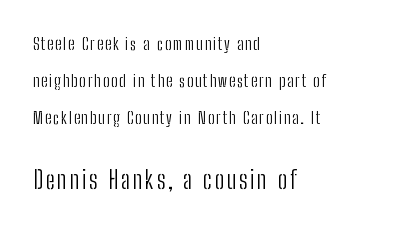
The image shows 25 px text type, upright; set left-aligned, loose line spacing (2.18x), not underlined; the second (bottom) block is 1.47x larger.
